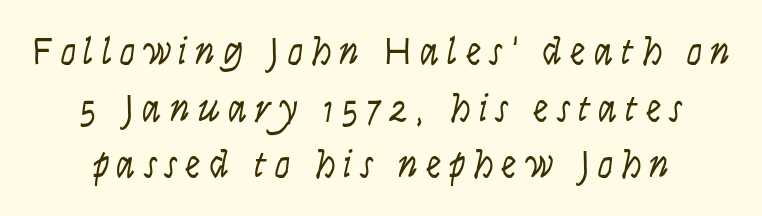
The image shows 39 px light, condensed sans-serif type; set normal line spacing (1.45x), unusually wide letter spacing (+0.2 em), not underlined; low stroke contrast and a large x-height.
